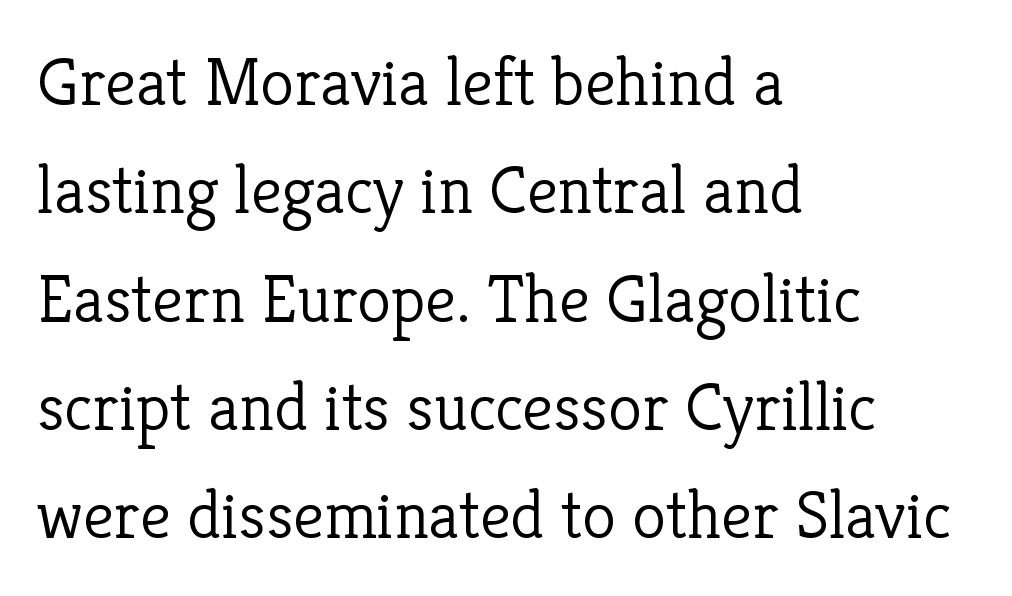
Proportional: the letters do not fall into vertical columns. Whoever set this chose a conventional vertical rhythm. Horizontal alignment here is leftward, the default for most running prose. The gaps between neighbouring characters are ordinary and unremarkable. Designer's note — italics off, roman on.
